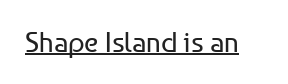
{"serif": "no", "italic": "no", "bold": "no", "weight": "regular", "width": "normal", "stroke_contrast": "low", "x_height": "medium", "monospaced": "no", "underline": "yes", "letter_spacing": "normal", "letter_spacing_em": 0.0, "glyph_px": 28}
